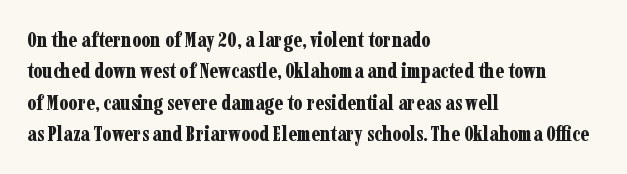
{"italic": "no", "bold": "yes", "underline": "no", "align": "left", "line_spacing": "normal", "line_spacing_ratio": 1.49, "letter_spacing": "normal", "letter_spacing_em": 0.0, "glyph_px": 21}
